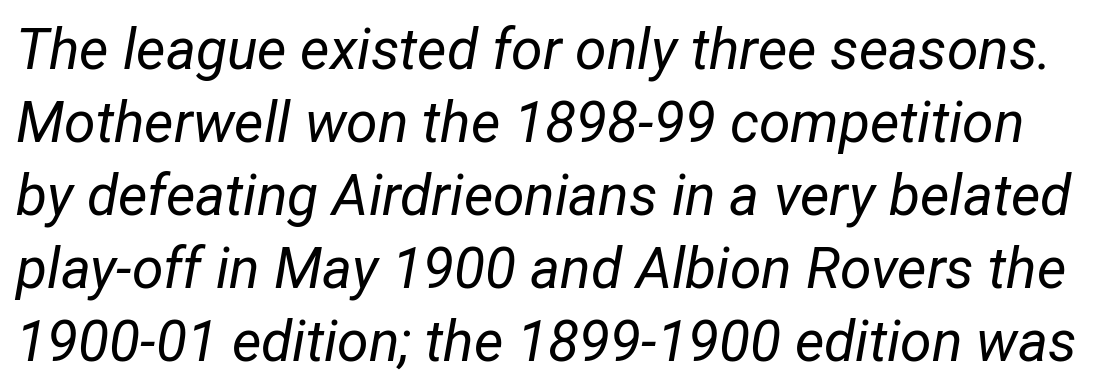
The image shows 57 px regular-weight, condensed type, italic (leaning right); set normal line spacing (1.28x), normal letter spacing, not underlined; low stroke contrast and a medium x-height.
